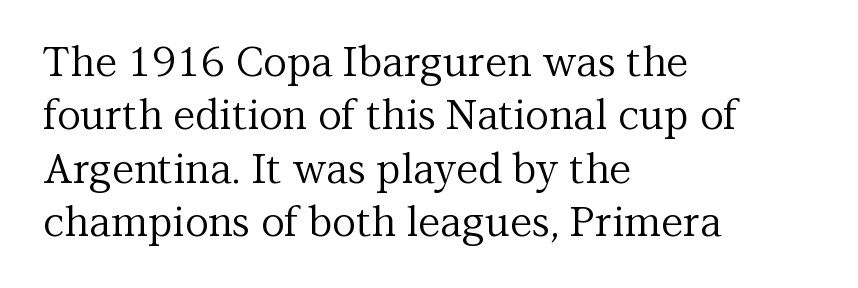
Underline: absent. What kind of face is this? One with serifs. Weight class: somewhere from thin through regular. The lettering holds an erect, upright posture throughout. This sample has the flowing, uneven cadence of proportional lettering.
